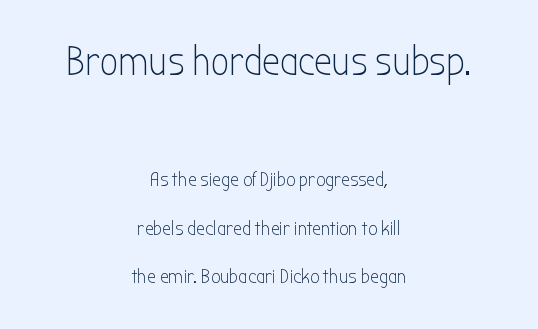
The image shows 40 px light, condensed sans-serif type, upright; set centered, loose line spacing (2.43x), normal letter spacing, not underlined; the first (top) block is 2.0x larger; low stroke contrast and a medium x-height.
